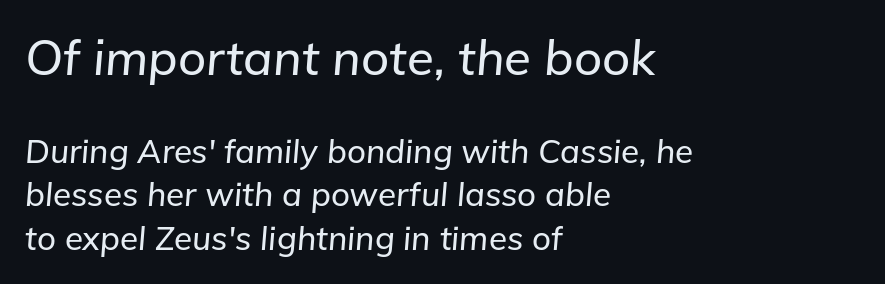
The image shows 49 px text type, italic (leaning right); set left-aligned, normal line spacing (1.32x), normal letter spacing, not underlined; the first (top) block is 1.48x larger; low stroke contrast and a medium x-height.
